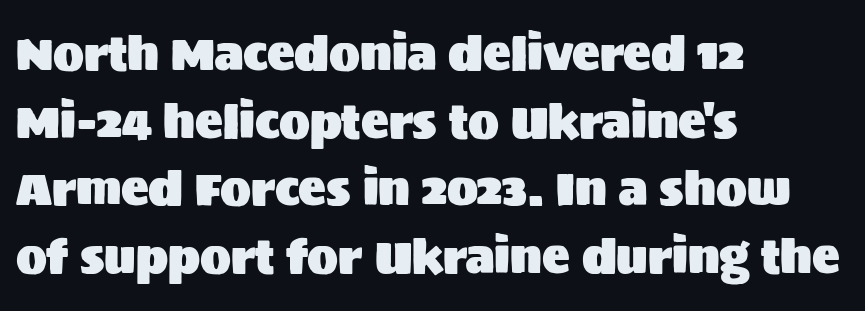
Q: Is the text italic (slanted)? A: No, it is upright.
Q: Is the typeface a serif or a sans-serif typeface? A: Sans-serif.
Q: Is the text underlined? A: No.
Q: How is the paragraph aligned? A: Left-aligned.
Q: Is the spacing between letters normal or unusually wide? A: Normal.
Q: Is the spacing between lines tight, normal or loose? A: Normal.
Q: Width (condensed, normal, or wide)? A: Normal.
Q: Stroke contrast? A: Medium.
Q: x-height? A: Large.
Q: Monospaced? A: No.
